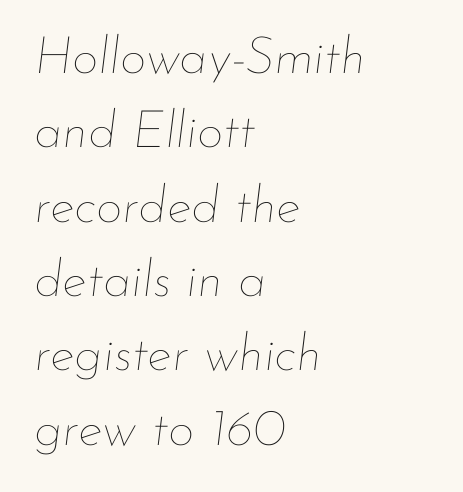
No extra tracking has been applied to these lines. Reading down the column, the eye jumps a familiar distance to each next line. Nothing heavy about these letters — not bold at all. Looks like regular typesetting: each glyph gets only the width it needs.
